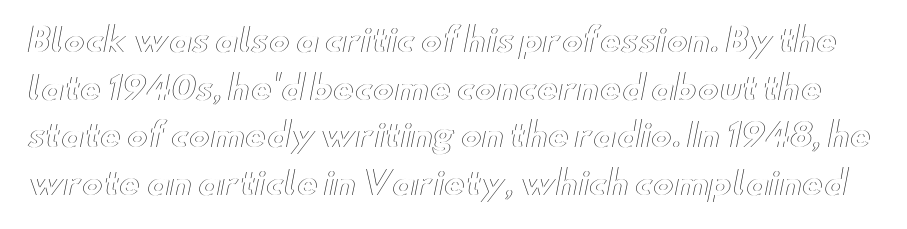
The rendering keeps characters at their native spacing. You could not count columns in this text — the font is proportionally spaced. Bare-footed words on every line.
